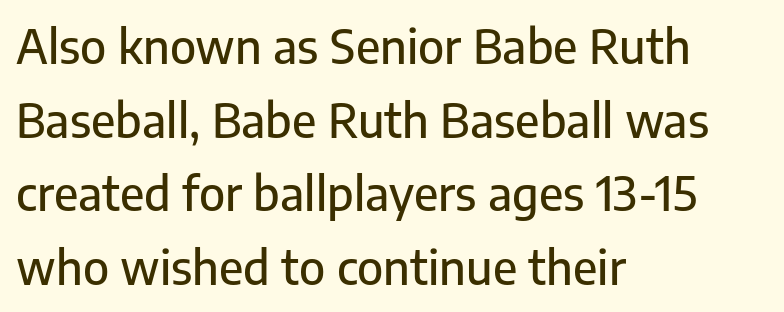
The image shows 46 px sans-serif type, upright; set left-aligned, normal line spacing (1.6x), normal letter spacing, not underlined; low stroke contrast and a medium x-height.
